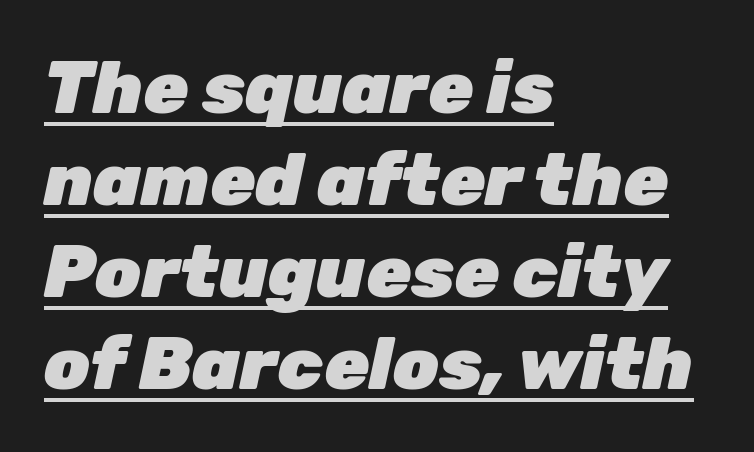
Q: Is the text bold? A: Yes.
Q: Is the text italic (slanted)? A: Yes, it leans right by about 12 degrees.
Q: Is the text underlined? A: Yes.
Q: How is the paragraph aligned? A: Left-aligned.
Q: Is the spacing between letters normal or unusually wide? A: Normal.
Q: Is the spacing between lines tight, normal or loose? A: Normal.
Q: Width (condensed, normal, or wide)? A: Normal.
Q: Stroke contrast? A: Low.
Q: x-height? A: Medium.
Q: Monospaced? A: No.
